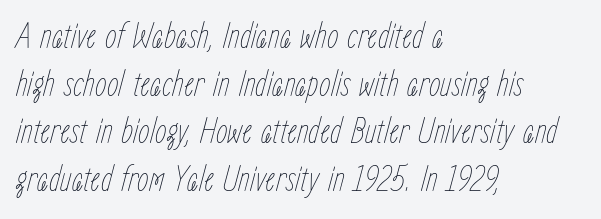
The image shows 37 px thin, condensed type, italic (leaning right); set left-aligned, normal line spacing (1.29x), normal letter spacing, not underlined; low stroke contrast and a medium x-height.
